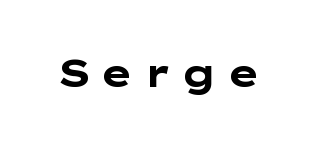
Tracking here is generous; glyphs stand well apart from one another. A typesetter would mark this as roman, not italic. No feet cap the strokes, marking this as sans-serif type. Only glyphs here, with clear space below each row. These lines are rendered in a variable-pitch font.
